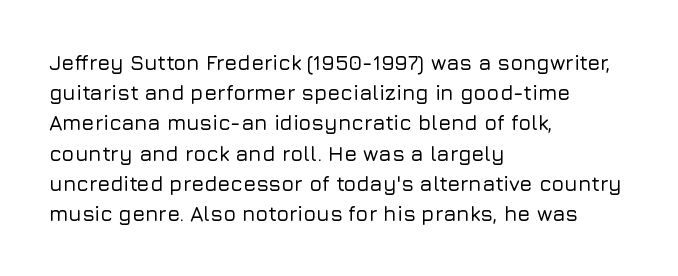
The image shows 21 px text type, upright; set left-aligned, normal line spacing (1.44x), normal letter spacing, not underlined.
